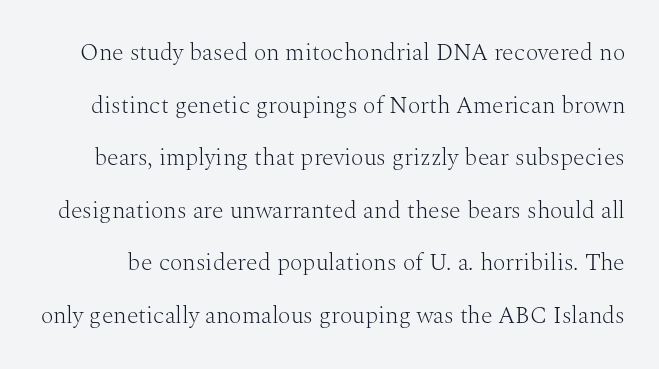
Each stroke keeps to a modest, everyday thickness or less. Characters follow at the spacing the type designer built in. Underlining? Definitely not there. Baseline-to-baseline distance is far greater than the letter height.
